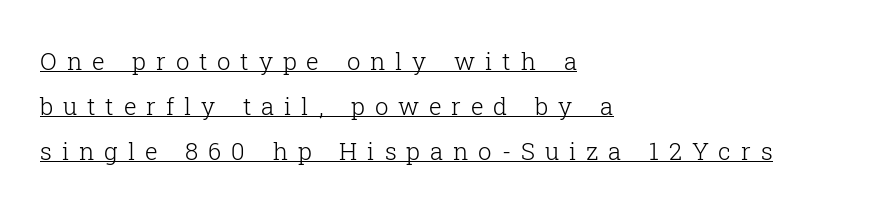
The image shows 24 px text type, upright; set left-aligned, line spacing 1.88x, unusually wide letter spacing (+0.41 em), underlined.
